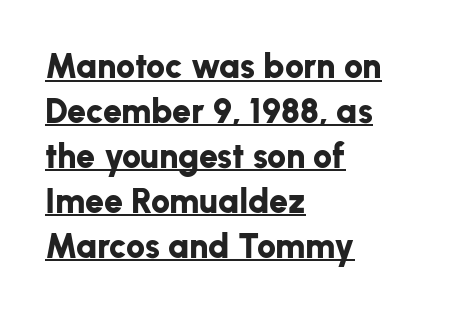
As a designer I'd log this as weight 700, bold. Short note: letters normally spaced. Like a heading marked for emphasis, these lines bear an underscore. Successive baselines arrive at the customary interval. The passage is arranged the way most books set body copy — flush left. Think of a printed novel: that variable character pitch is what you see here.
